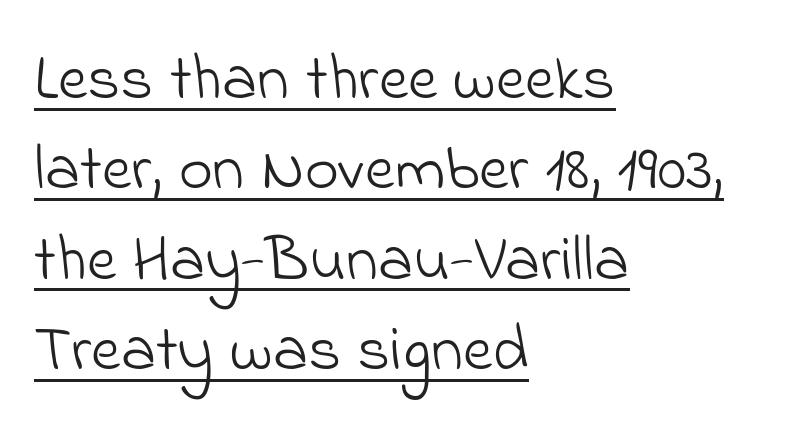
The image shows 65 px light sans-serif type; set left-aligned, normal line spacing (1.39x), normal letter spacing, underlined; low stroke contrast and a small x-height.
